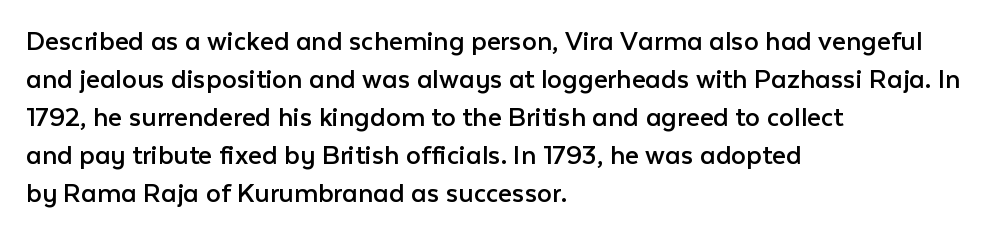
{"serif": "no", "italic": "no", "bold": "no", "weight": "regular", "width": "normal", "stroke_contrast": "low", "x_height": "medium", "monospaced": "no", "underline": "no", "align": "left", "line_spacing": "normal", "line_spacing_ratio": 1.27, "letter_spacing": "normal", "letter_spacing_em": 0.0, "glyph_px": 30}
